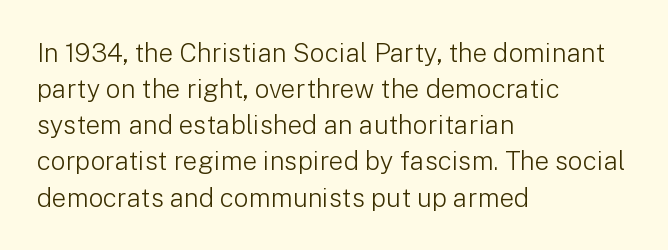
Teacher's note: observe the even left margin — that is flush-left alignment. Students, note that the glyphs here touch the page at normal intervals. Do the letters lean? They stand straight. Descenders hang freely into open space. Stem width sits at or under what a default text font uses.
